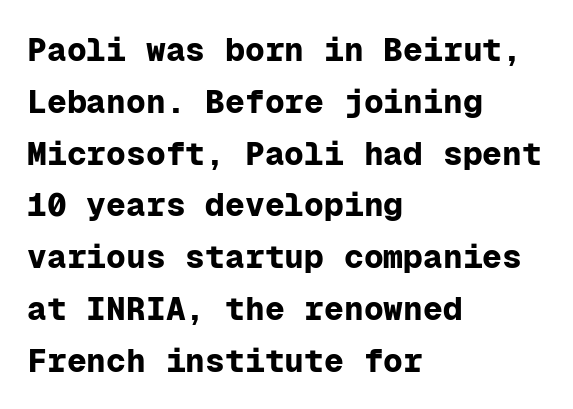
{"serif": "no", "italic": "no", "bold": "yes", "weight": "bold", "width": "normal", "stroke_contrast": "low", "x_height": "medium", "monospaced": "yes", "underline": "no", "align": "left", "line_spacing": "normal", "line_spacing_ratio": 1.57, "letter_spacing": "normal", "letter_spacing_em": 0.0, "glyph_px": 33}
